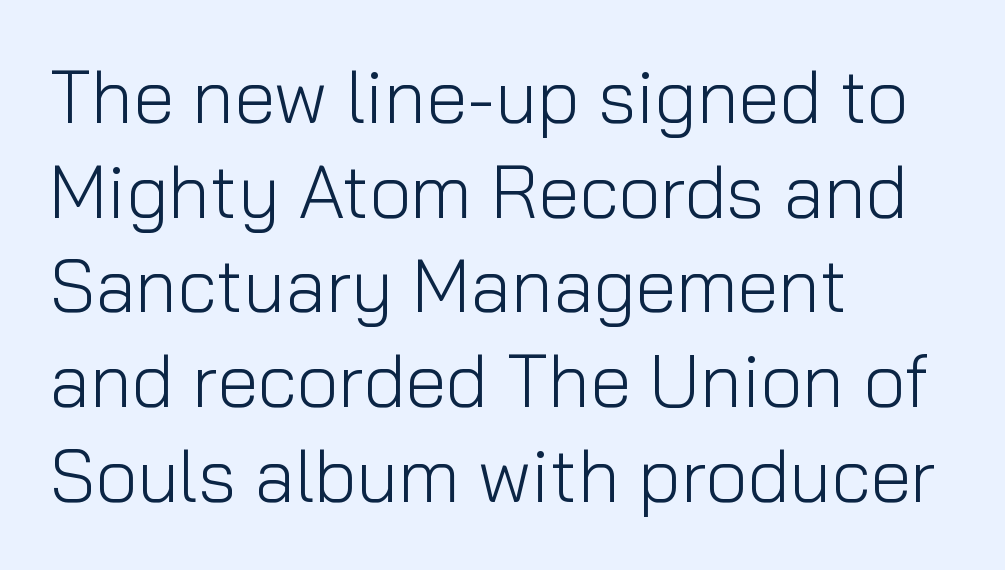
Q: Is the text bold? A: No.
Q: Is the text italic (slanted)? A: No, it is upright.
Q: Is the typeface a serif or a sans-serif typeface? A: Sans-serif.
Q: Is the text underlined? A: No.
Q: How is the paragraph aligned? A: Left-aligned.
Q: Is the spacing between letters normal or unusually wide? A: Normal.
Q: Is the spacing between lines tight, normal or loose? A: Normal.
Q: Width (condensed, normal, or wide)? A: Normal.
Q: Stroke contrast? A: Low.
Q: x-height? A: Medium.
Q: Monospaced? A: No.
